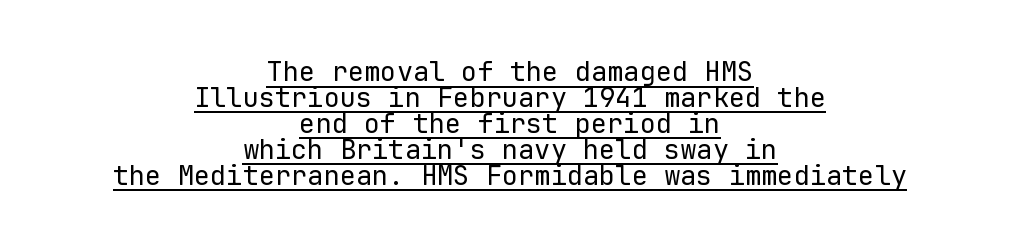
Q: Is the text bold? A: No.
Q: Is the text italic (slanted)? A: No, it is upright.
Q: Is the text underlined? A: Yes.
Q: How is the paragraph aligned? A: Centered.
Q: Is the spacing between letters normal or unusually wide? A: Normal.
Q: Is the spacing between lines tight, normal or loose? A: Tight.
